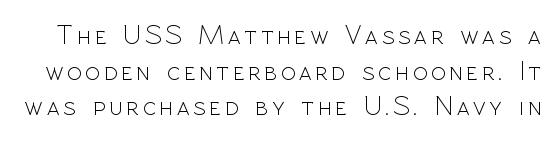
{"italic": "no", "bold": "no", "underline": "no", "line_spacing": "normal", "line_spacing_ratio": 1.32, "glyph_px": 27}
